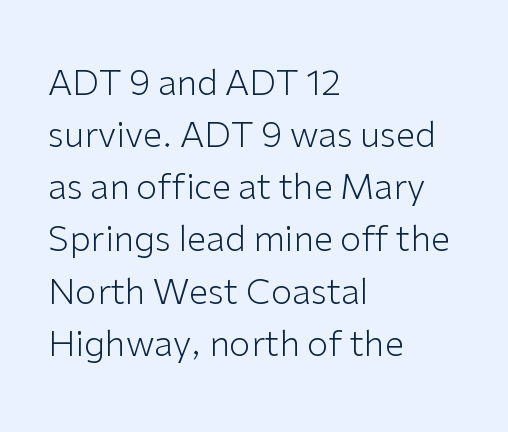
Q: Is the text bold? A: No.
Q: Is the text italic (slanted)? A: No, it is upright.
Q: Is the typeface a serif or a sans-serif typeface? A: Sans-serif.
Q: Is the text underlined? A: No.
Q: How is the paragraph aligned? A: Left-aligned.
Q: Is the spacing between letters normal or unusually wide? A: Normal.
Q: Is the spacing between lines tight, normal or loose? A: Normal.
Q: Width (condensed, normal, or wide)? A: Normal.
Q: Stroke contrast? A: Low.
Q: x-height? A: Medium.
Q: Monospaced? A: No.
